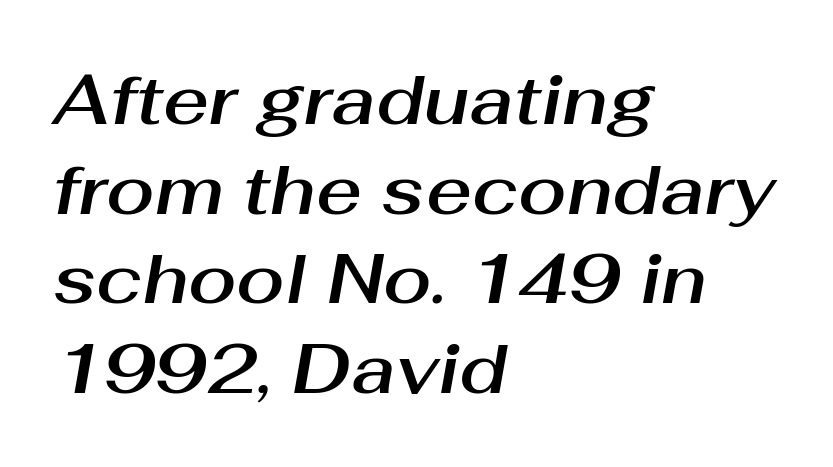
{"italic": "yes", "lean": "right", "slant_degrees": 10, "width": "normal", "stroke_contrast": "medium", "x_height": "medium", "monospaced": "no", "underline": "no", "align": "left", "line_spacing": "normal", "line_spacing_ratio": 1.28, "letter_spacing": "normal", "letter_spacing_em": 0.0, "glyph_px": 70}
